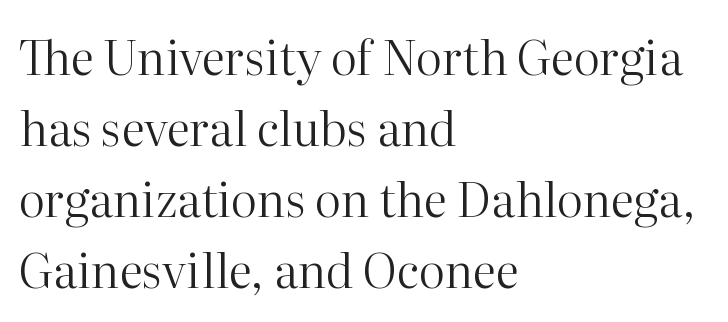
{"serif": "yes", "italic": "no", "bold": "no", "weight": "regular", "width": "normal", "stroke_contrast": "high", "x_height": "medium", "monospaced": "no", "underline": "no", "align": "left", "line_spacing": "normal", "line_spacing_ratio": 1.51, "letter_spacing": "normal", "letter_spacing_em": 0.0, "glyph_px": 47}
